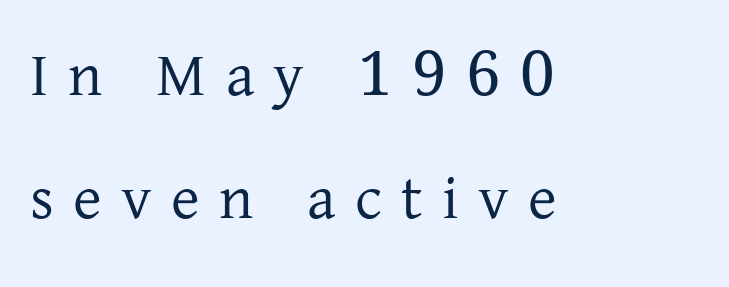
Look at the tracking — it's clearly loosened, letters drifting apart. Plain, unruled lines of type. Every character sits straight up, as roman type does. Varying glyph widths throughout — classic text-font behaviour. The glyphs in this specimen are seriffed.
